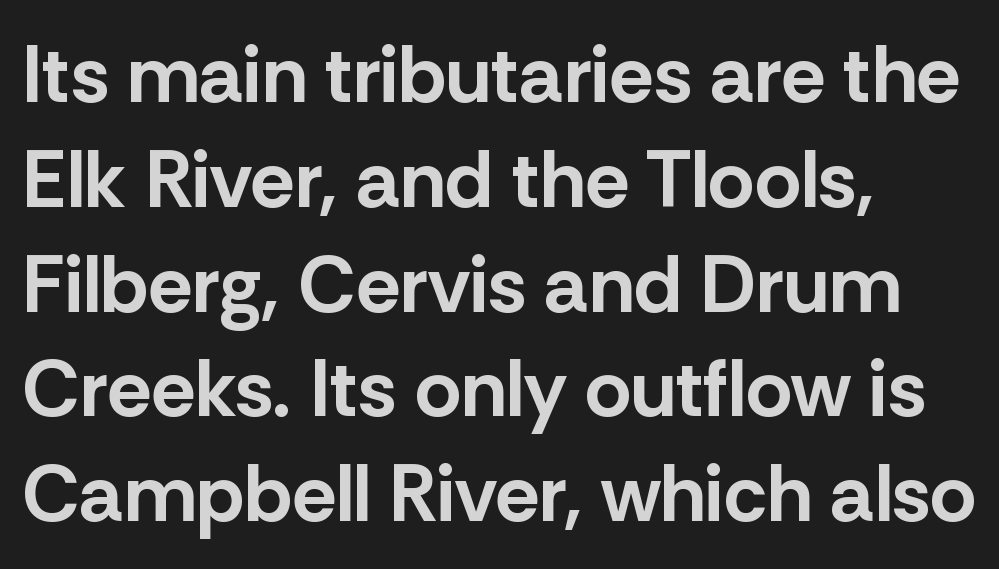
The image shows 80 px bold sans-serif type, upright; set left-aligned, normal line spacing (1.31x), normal letter spacing, not underlined; low stroke contrast and a medium x-height.
